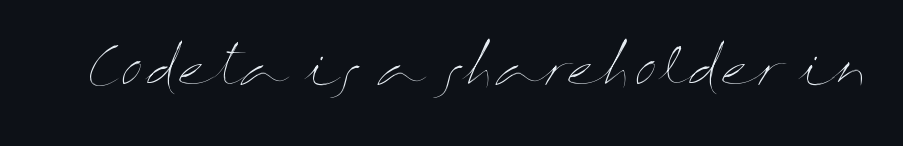
You could call the tracking neutral — neither tight nor loose. Type without underlining. A typesetter would call this proportional, since set widths differ per character. The typesetting does not lean heavy: it is not bold.
